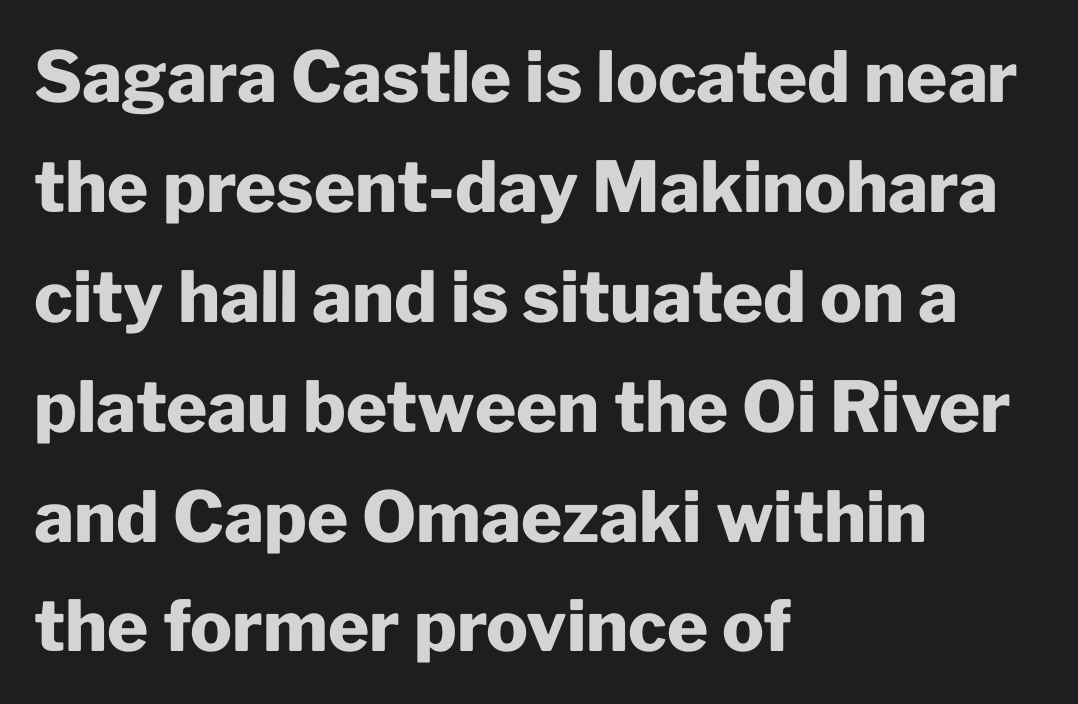
The space between consecutive lines is moderate. These lines carry a lot of weight — the face is fully bold. Each row of text sits above clean, open space. These lines are set flush left with a ragged right edge. Posture: vertical.
